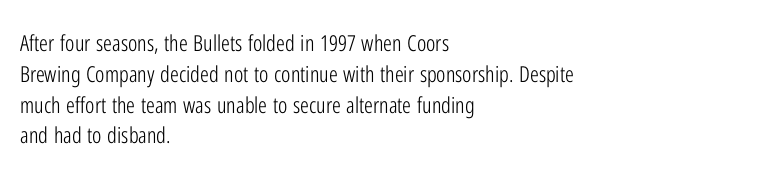
Summary of vertical rhythm: regular, with standard interline spacing. Short note: letters normally spaced. The font's upright variant was chosen for this text. Casual observation: everything's shoved over to the left.
